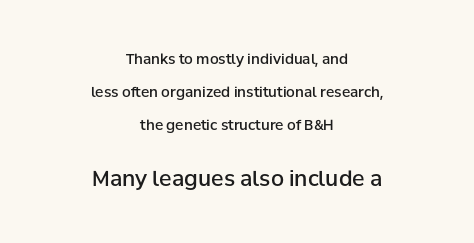
Q: Is the text bold? A: Semi-bold.
Q: Is the text italic (slanted)? A: No, it is upright.
Q: Is the text underlined? A: No.
Q: How is the paragraph aligned? A: Centered.
Q: Is the spacing between letters normal or unusually wide? A: Normal.
Q: Is the spacing between lines tight, normal or loose? A: Loose.
Q: Which block of text is set in a larger size, the first (top) or the second (bottom)? A: The second (bottom) one.
